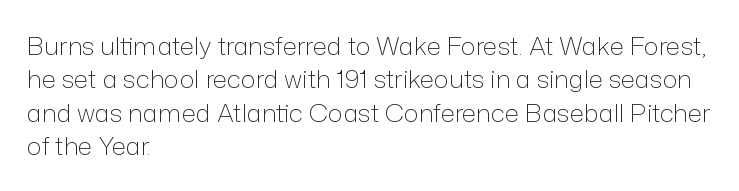
The image shows 25 px text type, upright; set left-aligned, normal line spacing (1.34x), normal letter spacing, not underlined.
